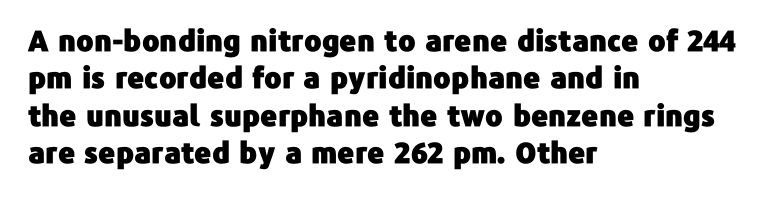
Q: Is the text italic (slanted)? A: No, it is upright.
Q: Is the typeface a serif or a sans-serif typeface? A: Sans-serif.
Q: Is the text underlined? A: No.
Q: How is the paragraph aligned? A: Left-aligned.
Q: Is the spacing between letters normal or unusually wide? A: Normal.
Q: Is the spacing between lines tight, normal or loose? A: Normal.
Q: Width (condensed, normal, or wide)? A: Normal.
Q: Stroke contrast? A: Low.
Q: x-height? A: Medium.
Q: Monospaced? A: No.
